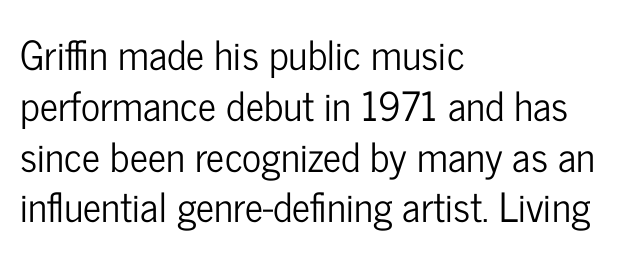
Q: Is the text italic (slanted)? A: No, it is upright.
Q: Is the typeface a serif or a sans-serif typeface? A: Sans-serif.
Q: Is the text underlined? A: No.
Q: How is the paragraph aligned? A: Left-aligned.
Q: Is the spacing between letters normal or unusually wide? A: Normal.
Q: Is the spacing between lines tight, normal or loose? A: Normal.
Q: Width (condensed, normal, or wide)? A: Condensed.
Q: Stroke contrast? A: Low.
Q: x-height? A: Medium.
Q: Monospaced? A: No.
